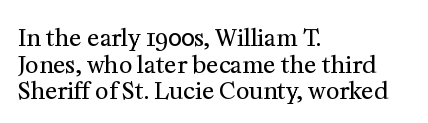
Is there any slant? The stems are plumb. Unbolded letterforms with no extra heft. The letterforms sit shoulder to shoulder at normal distance. Does the copy run flush right? No — it runs flush left.
